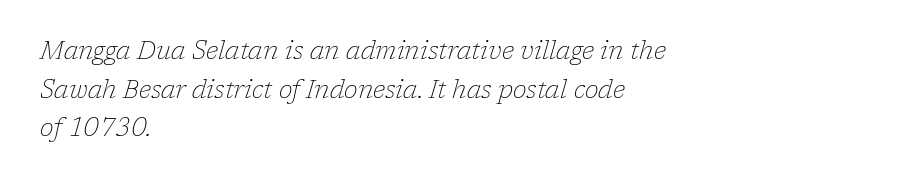
The image shows 25 px text type, italic (leaning right); set left-aligned, normal line spacing (1.55x), normal letter spacing, not underlined.
